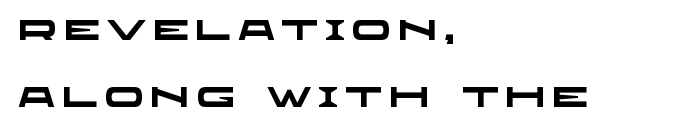
Reading down the block, your eye returns to a fixed left position each line. The passage shown is typeset with a sans-serif family. Here the designer chose a conventional face with non-uniform glyph widths. Any mark beneath the type? The region is blank. A typesetter would call this heavily tracked-out type. Heavy-handed strokes throughout: this text is bold.
